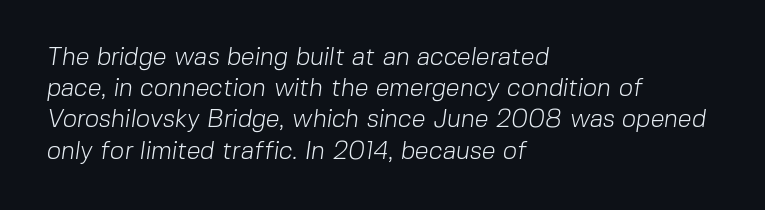
The image shows 25 px text type; set left-aligned, normal line spacing (1.25x), normal letter spacing, not underlined.
